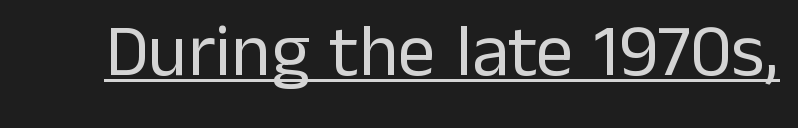
Q: Is the text bold? A: No.
Q: Is the text italic (slanted)? A: No, it is upright.
Q: Is the typeface a serif or a sans-serif typeface? A: Sans-serif.
Q: Is the text underlined? A: Yes.
Q: Is the spacing between letters normal or unusually wide? A: Normal.
Q: Width (condensed, normal, or wide)? A: Normal.
Q: Stroke contrast? A: Low.
Q: x-height? A: Medium.
Q: Monospaced? A: No.
